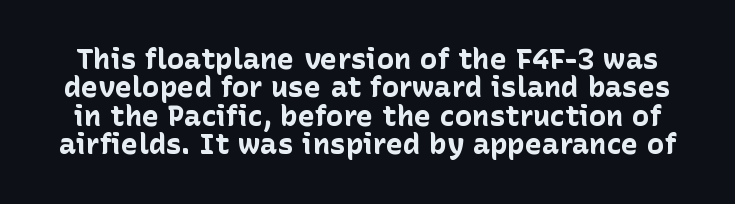
The image shows 29 px bold sans-serif type, upright; set tight line spacing (0.98x), normal letter spacing, not underlined; low stroke contrast and a medium x-height.
